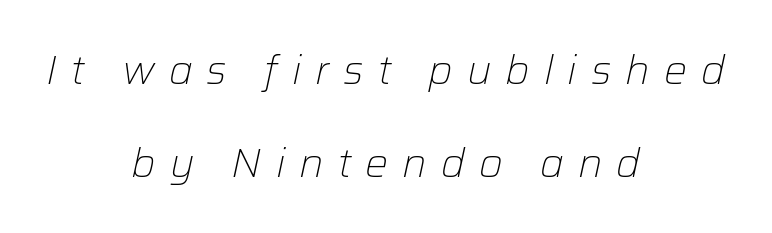
Leading is clearly above the norm, producing a sparse column. How are the letters spaced? Widely, with obvious added tracking. Glance below the letters and you will spot only blank space. Looking at the ascenders, they clearly lean. A light-to-regular cut is what we see here. Horizontally, the lines are justified to the midpoint only.
